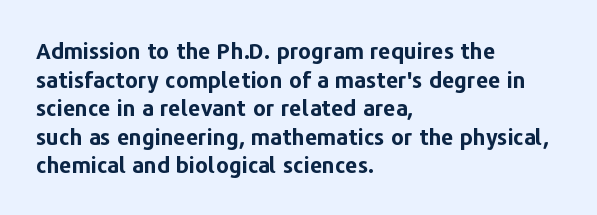
The image shows 22 px bold type, upright; set left-aligned, normal line spacing (1.3x), normal letter spacing, not underlined.
